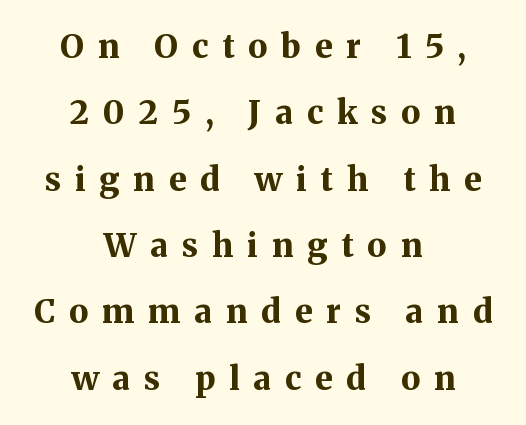
{"serif": "yes", "italic": "no", "bold": "yes", "weight": "bold", "width": "normal", "stroke_contrast": "medium", "x_height": "medium", "monospaced": "no", "underline": "no", "align": "center", "line_spacing": "loose", "line_spacing_ratio": 2.01, "letter_spacing": "wide", "letter_spacing_em": 0.42, "glyph_px": 33}
